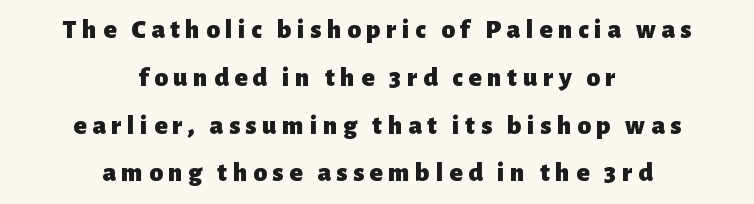
Q: Is the text bold? A: Yes.
Q: Is the text italic (slanted)? A: No, it is upright.
Q: Is the text underlined? A: No.
Q: How is the paragraph aligned? A: Centered.
Q: Is the spacing between letters normal or unusually wide? A: Unusually wide.
